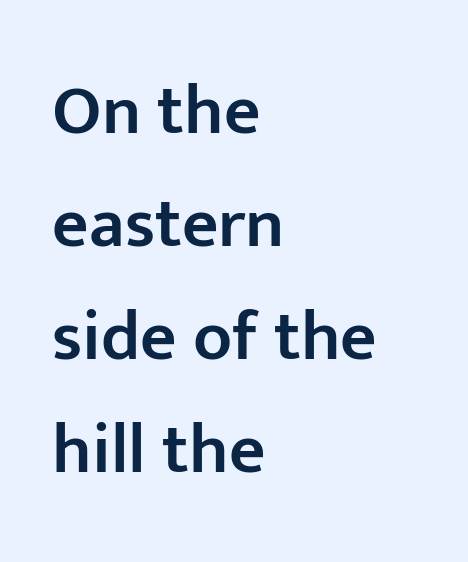
Typesetter's note: demi weight, one step under bold. One glance says typical: line gaps are just what's usual. Notice how the passage keeps a crisp vertical edge on the left only. It's the straight-up-and-down kind of type.
